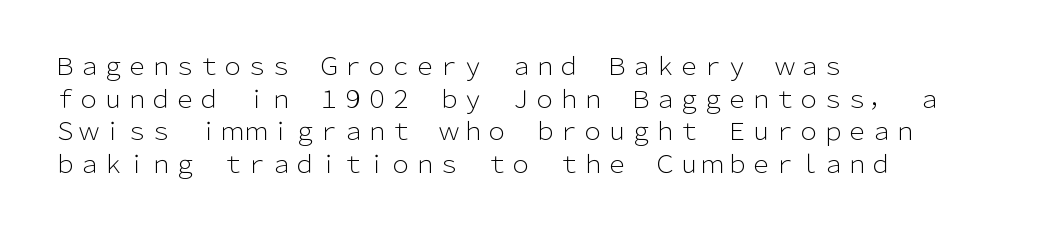
Q: Is the text bold? A: No.
Q: Is the text italic (slanted)? A: No, it is upright.
Q: Is the text underlined? A: No.
Q: How is the paragraph aligned? A: Left-aligned.
Q: Is the spacing between letters normal or unusually wide? A: Normal.
Q: Is the spacing between lines tight, normal or loose? A: Normal.
